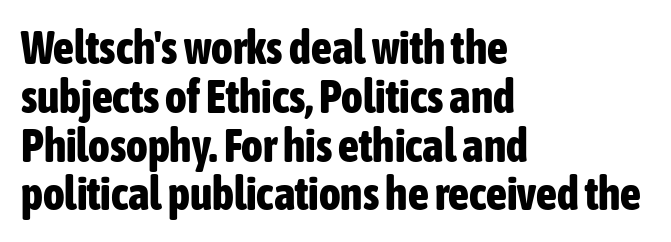
{"serif": "no", "italic": "no", "bold": "yes", "weight": "bold", "width": "condensed", "stroke_contrast": "low", "x_height": "medium", "monospaced": "no", "underline": "no", "align": "left", "line_spacing": "tight", "line_spacing_ratio": 1.06, "letter_spacing": "normal", "letter_spacing_em": 0.0, "glyph_px": 46}
